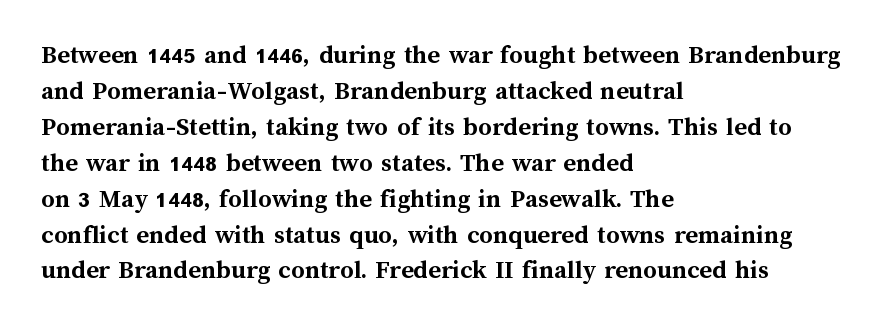
Is there much room between lines? A standard amount, neither cramped nor airy. This rendering features lettering with no underline. The typography opts for an upright posture over an oblique one. Standard letterfit; no display-style spreading of the glyphs. Line starts are locked; line ends wander. Heavy-handed strokes throughout: this text is bold.
